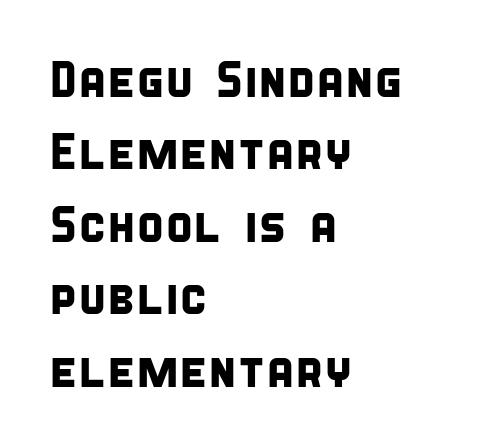
{"serif": "no", "width": "condensed", "stroke_contrast": "low", "x_height": "large", "monospaced": "no", "underline": "no", "align": "left", "line_spacing": "normal", "line_spacing_ratio": 1.42, "letter_spacing": "normal", "letter_spacing_em": 0.0, "glyph_px": 51}
